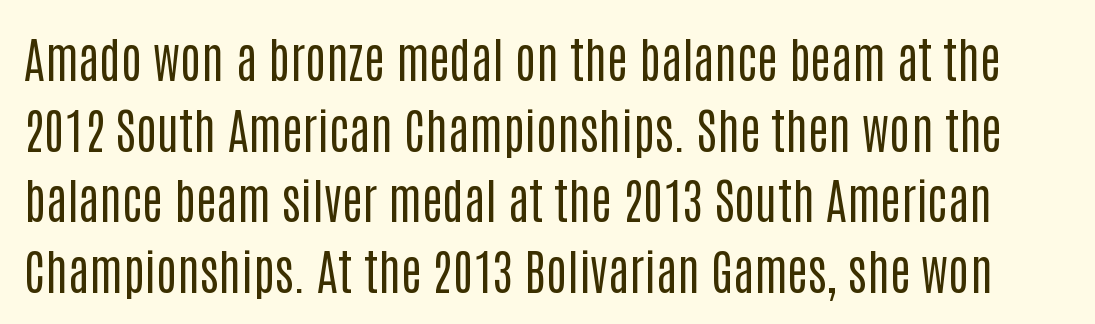
The letterforms sit at book weight or below. The area under the type is left untouched. What's the leading like? Ordinary, nothing unusual. No feet cap the strokes, marking this as sans-serif type. This sample has the flowing, uneven cadence of proportional lettering. Rendered with straight, roman letterforms.
